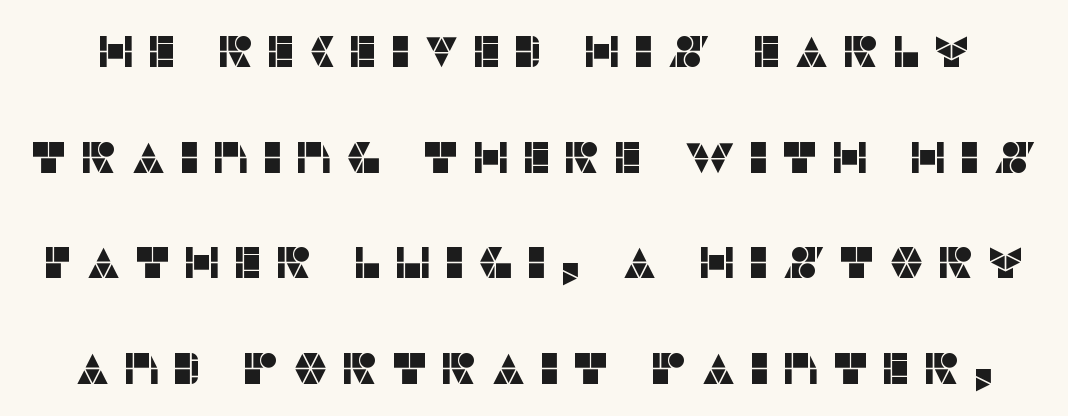
Interline gaps are noticeably wide in this sample. The rendering uses natural spacing where letterforms have individual widths. No word sits above an underline. Nothing sits at the stroke ends, so this counts as sans-serif.
